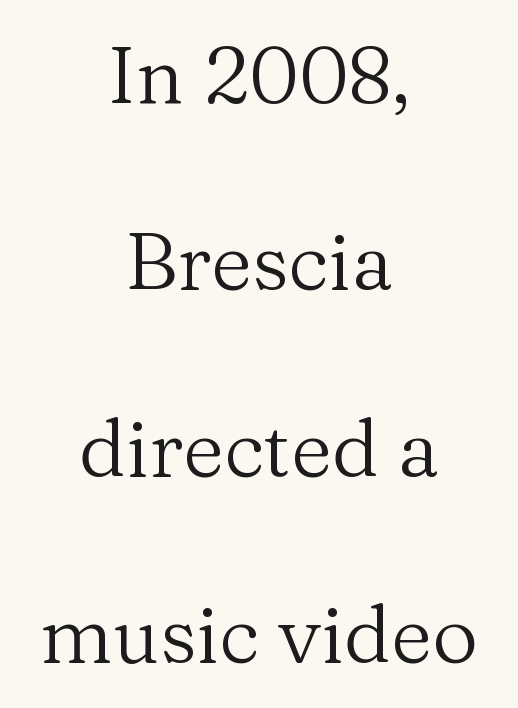
A light-to-regular cut is what we see here. Default kerning and tracking; the words read as compact shapes. Is there much room between lines? Yes — plenty of vertical air separates them. This sample uses a serif face. The strip under each line holds only bare page.
